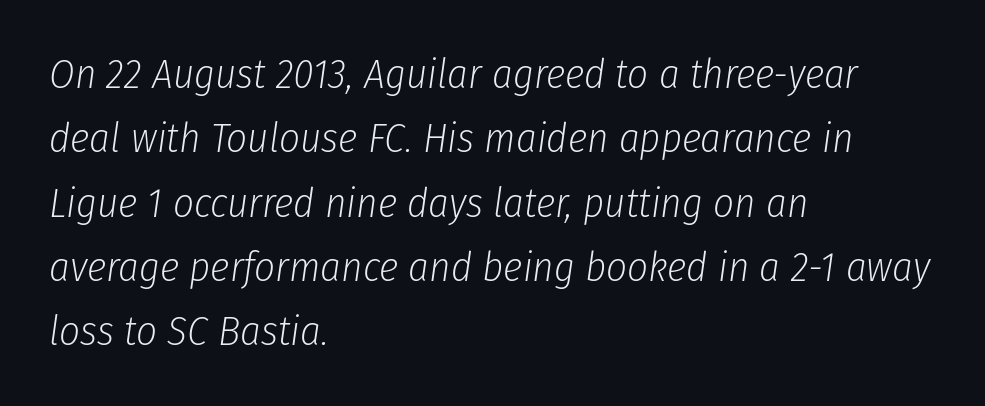
The image shows 41 px light, condensed type, italic (leaning right); set left-aligned, normal line spacing (1.57x), normal letter spacing, not underlined; low stroke contrast and a medium x-height.
